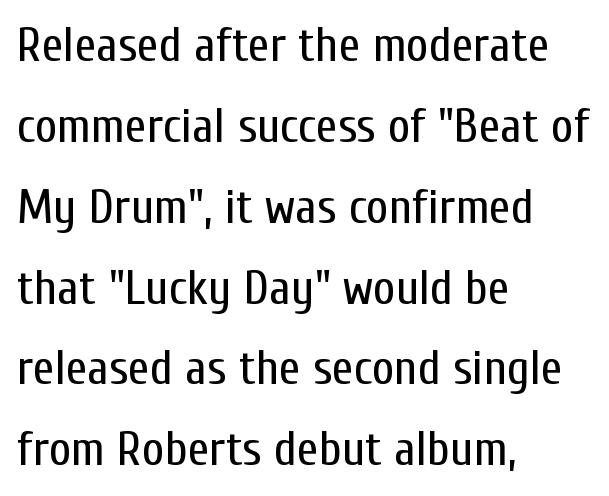
Q: Is the text bold? A: No.
Q: Is the text italic (slanted)? A: No, it is upright.
Q: Is the typeface a serif or a sans-serif typeface? A: Sans-serif.
Q: Is the text underlined? A: No.
Q: How is the paragraph aligned? A: Left-aligned.
Q: Is the spacing between letters normal or unusually wide? A: Normal.
Q: Is the spacing between lines tight, normal or loose? A: Normal.
Q: Width (condensed, normal, or wide)? A: Condensed.
Q: Stroke contrast? A: Low.
Q: x-height? A: Medium.
Q: Monospaced? A: No.
